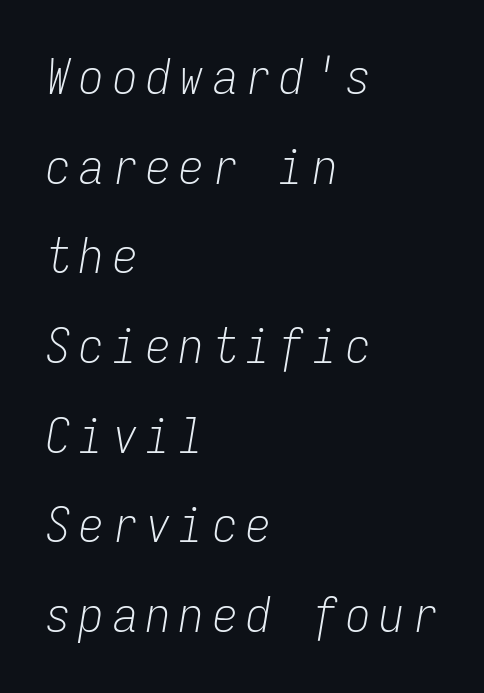
The image shows 49 px light, condensed type, italic (leaning right), monospaced; set left-aligned, line spacing 1.83x, not underlined; low stroke contrast and a medium x-height.
